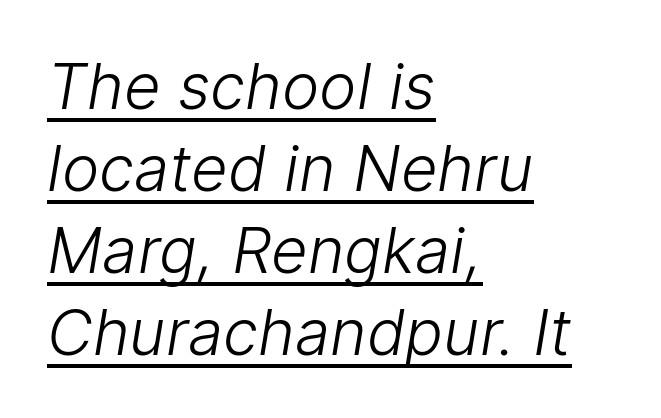
{"serif": "no", "bold": "no", "weight": "light", "width": "normal", "stroke_contrast": "low", "x_height": "medium", "monospaced": "no", "underline": "yes", "align": "left", "line_spacing": "normal", "line_spacing_ratio": 1.3, "letter_spacing": "normal", "letter_spacing_em": 0.0, "glyph_px": 63}
